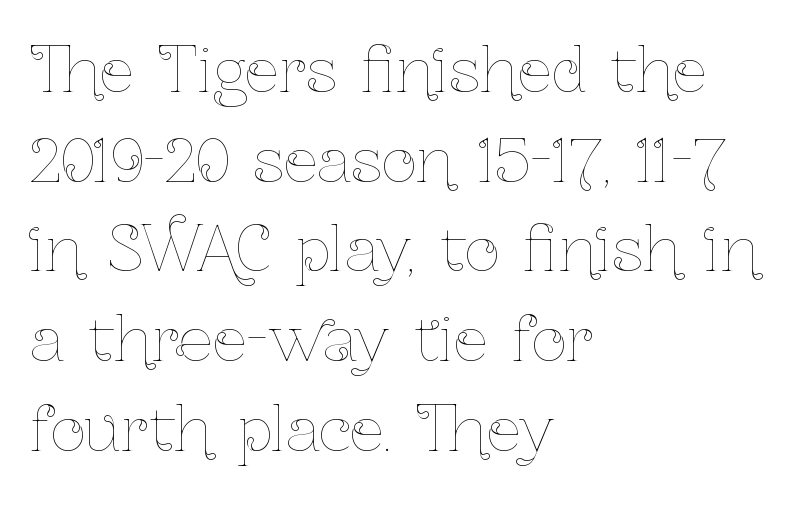
Ascenders rise straight up at ninety degrees. The words here are not underlined. Is the block centered? No — it sits flush against the left margin. Interline gaps are of average width in this sample. These lines are rendered in a variable-pitch font.
